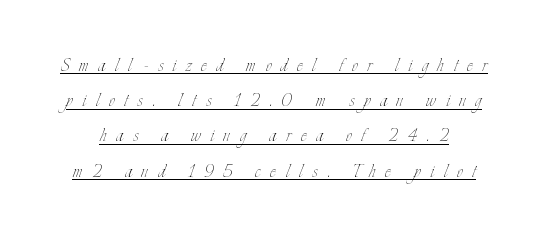
The face used here is rendered with a markedly widened letterfit. Has an underline been added? It has. Ink coverage per letter is moderate at most.
